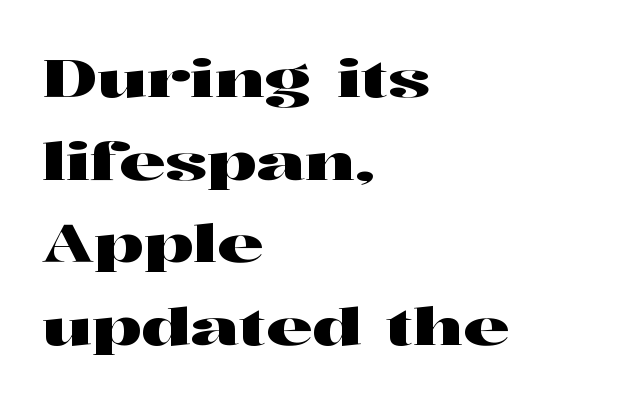
A typesetter would call this proportional, since set widths differ per character. Letters rest on an invisible, unmarked baseline. All the whitespace from short lines collects on the right. Posture: vertical. The rendering uses a moderate line-height, typical for paragraphs.
